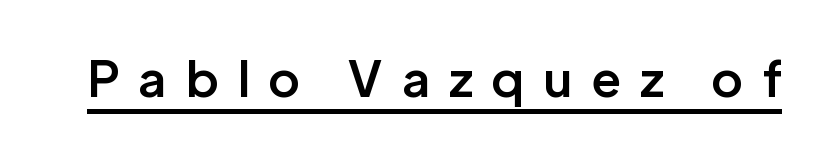
Q: Is the text bold? A: Semi-bold.
Q: Is the text italic (slanted)? A: No, it is upright.
Q: Is the typeface a serif or a sans-serif typeface? A: Sans-serif.
Q: Is the text underlined? A: Yes.
Q: Is the spacing between letters normal or unusually wide? A: Unusually wide.
Q: Width (condensed, normal, or wide)? A: Normal.
Q: Stroke contrast? A: Low.
Q: x-height? A: Medium.
Q: Monospaced? A: No.
